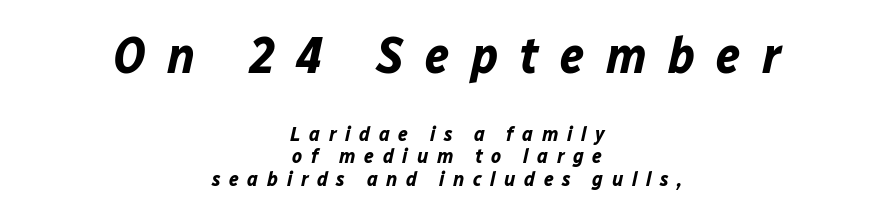
Words float on clear page, feet unadorned. Varying glyph widths throughout — classic text-font behaviour. The emphasis by scale lands on block number one, above. Heavy-handed strokes throughout: this text is bold. Emphasis-style slanted type is in use. Is the letter spacing exaggerated? Yes — the characters are pushed far apart.
